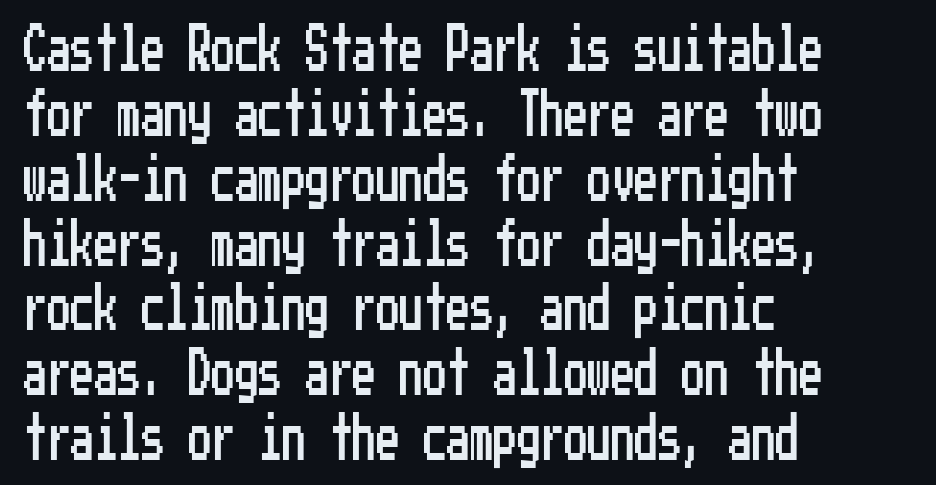
Q: Is the text italic (slanted)? A: No, it is upright.
Q: Is the typeface a serif or a sans-serif typeface? A: Sans-serif.
Q: Is the text underlined? A: No.
Q: How is the paragraph aligned? A: Left-aligned.
Q: Is the spacing between letters normal or unusually wide? A: Normal.
Q: Is the spacing between lines tight, normal or loose? A: Normal.
Q: Width (condensed, normal, or wide)? A: Condensed.
Q: Stroke contrast? A: Low.
Q: x-height? A: Medium.
